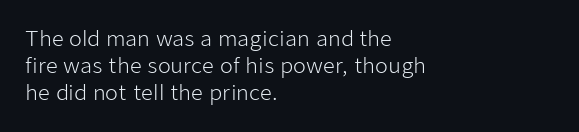
The image shows 21 px text type, upright; set left-aligned, normal line spacing (1.29x), normal letter spacing, not underlined.
